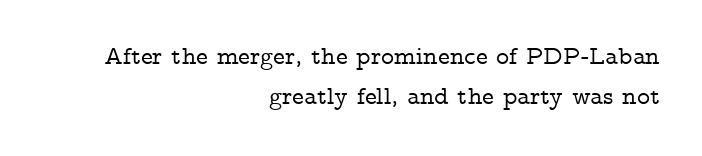
The image shows 25 px text type, upright; set right-aligned, normal line spacing (1.6x), normal letter spacing, not underlined.
